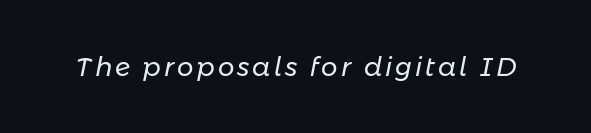
{"italic": "yes", "lean": "right", "slant_degrees": 11, "bold": "no", "underline": "no", "glyph_px": 26}
